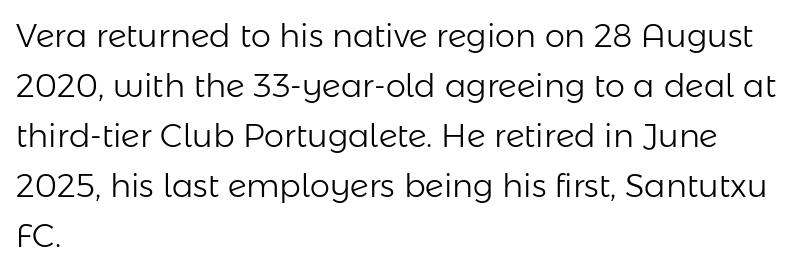
The image shows 32 px light sans-serif type, upright; set left-aligned, normal line spacing (1.56x), normal letter spacing, not underlined; low stroke contrast and a medium x-height.
